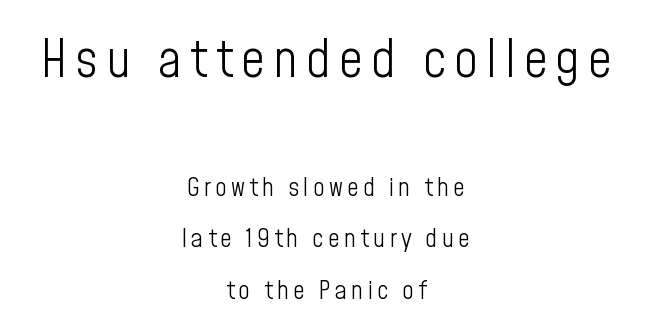
{"serif": "no", "italic": "no", "bold": "no", "weight": "light", "width": "condensed", "stroke_contrast": "low", "x_height": "medium", "monospaced": "no", "underline": "no", "align": "center", "line_spacing": "loose", "line_spacing_ratio": 1.98, "larger_block": "first", "size_ratio": 2.0, "glyph_px": 52}
